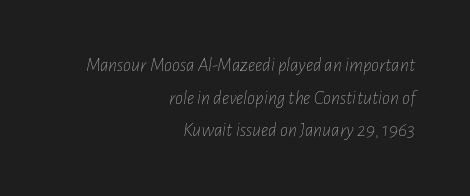
Q: Is the text bold? A: No.
Q: Is the text italic (slanted)? A: Yes, it leans right by about 7 degrees.
Q: Is the text underlined? A: No.
Q: How is the paragraph aligned? A: Right-aligned.
Q: Is the spacing between letters normal or unusually wide? A: Normal.
Q: Is the spacing between lines tight, normal or loose? A: Normal.
